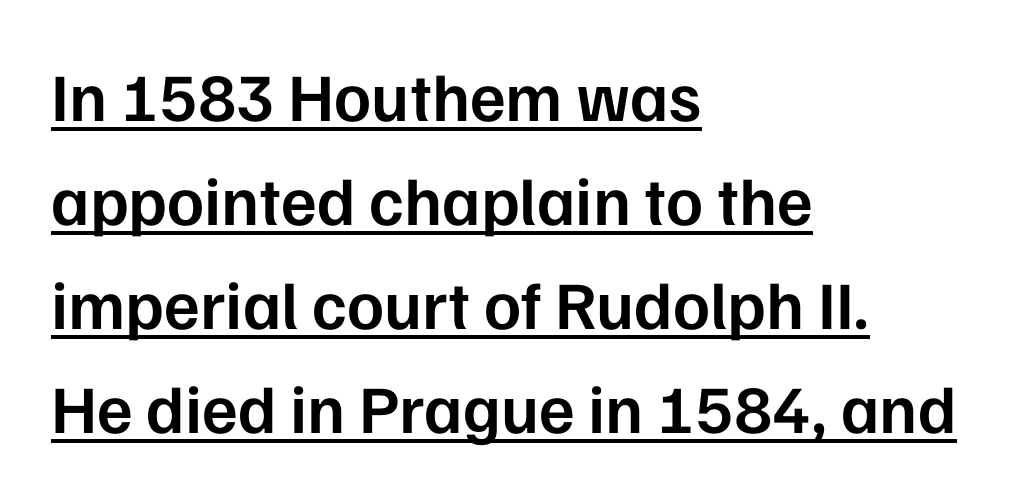
{"serif": "no", "italic": "no", "bold": "semi", "weight": "semibold", "width": "normal", "stroke_contrast": "low", "x_height": "medium", "monospaced": "no", "underline": "yes", "align": "left", "line_spacing": "normal", "line_spacing_ratio": 1.53, "letter_spacing": "normal", "letter_spacing_em": 0.0, "glyph_px": 68}
